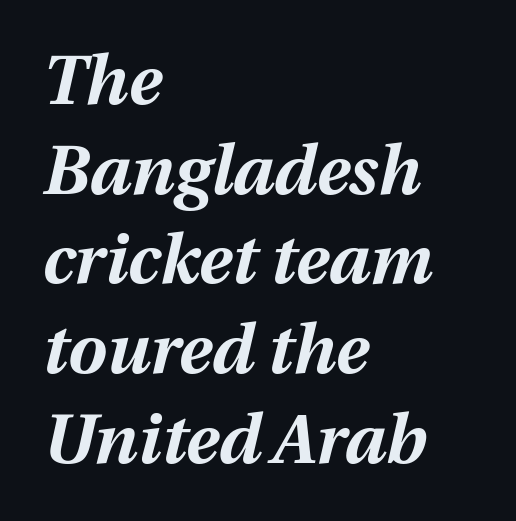
Q: Is the text bold? A: Yes.
Q: Is the text italic (slanted)? A: Yes, it leans right by about 12 degrees.
Q: Is the text underlined? A: No.
Q: How is the paragraph aligned? A: Left-aligned.
Q: Is the spacing between letters normal or unusually wide? A: Normal.
Q: Is the spacing between lines tight, normal or loose? A: Normal.
Q: Width (condensed, normal, or wide)? A: Normal.
Q: Stroke contrast? A: Medium.
Q: x-height? A: Medium.
Q: Monospaced? A: No.
